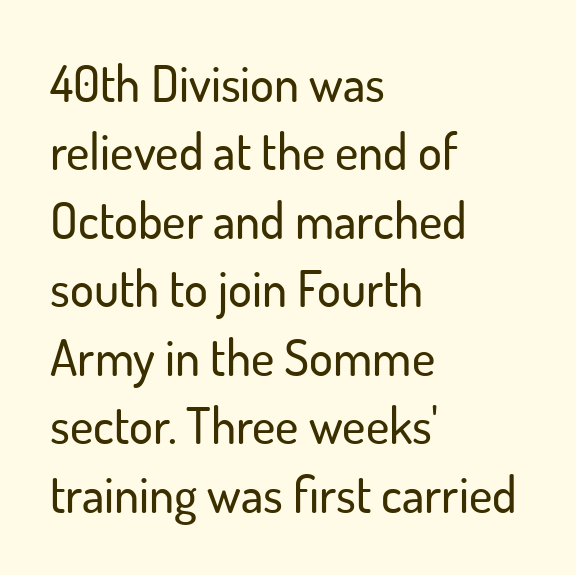
{"serif": "no", "italic": "no", "width": "normal", "stroke_contrast": "low", "x_height": "small", "monospaced": "no", "underline": "no", "align": "left", "line_spacing": "normal", "line_spacing_ratio": 1.37, "letter_spacing": "normal", "letter_spacing_em": 0.0, "glyph_px": 50}
